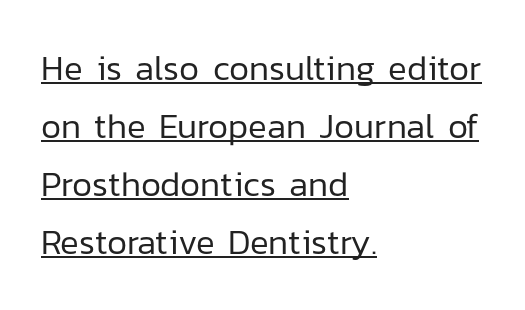
Nope, not italic — everything's standing straight. The letters advance in unequal steps, a hallmark of proportional type. Letter spacing: default. Leftover space on each line is placed entirely after the last word. The font is comparable to plain body text, perhaps lighter. Is this a sans? Yes — the strokes have no serifs.
